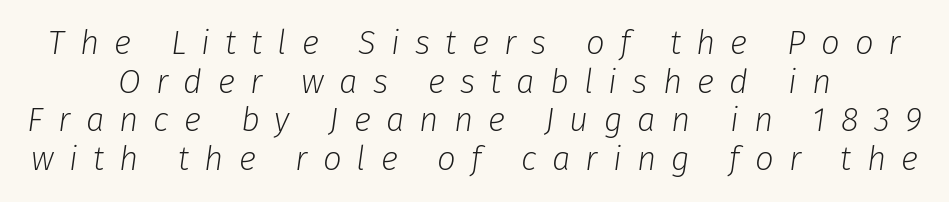
Would a proofreader flag this as italicized? Yes. Only glyphs here, with clear space below each row. Centered paragraph, ragged on both sides. The letters are spread apart with noticeably loose tracking.
